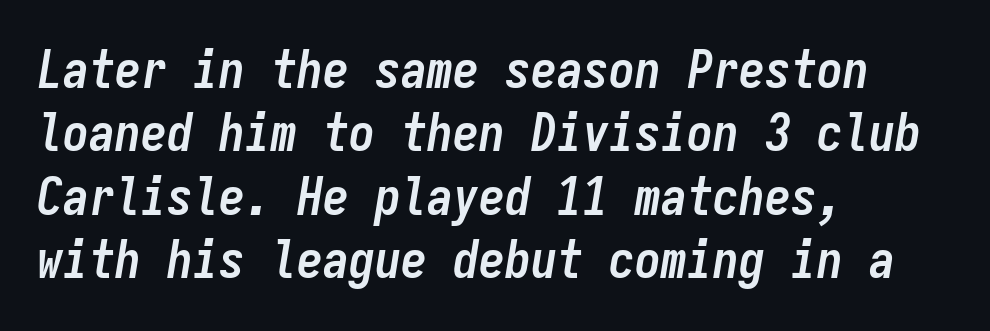
The image shows 52 px semibold, condensed type, italic (leaning right), monospaced; set left-aligned, line spacing 1.22x, normal letter spacing, not underlined; low stroke contrast and a medium x-height.
